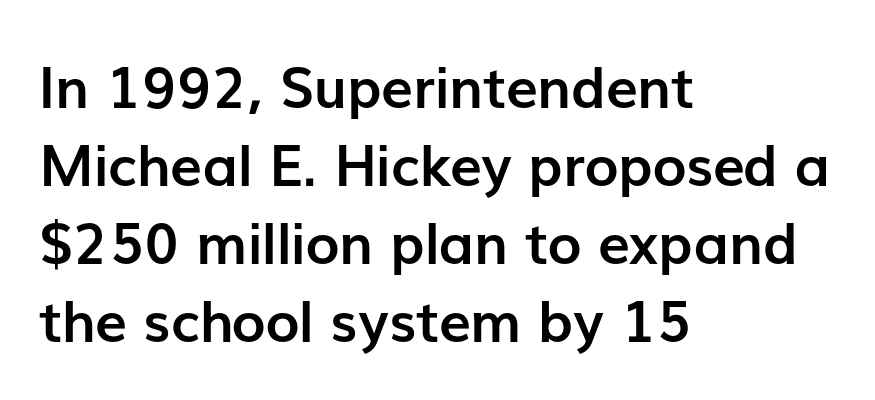
Note the varied advance widths — an 'i' is clearly narrower than an 'm'. The passage is arranged the way most books set body copy — flush left. Between one letter and the next there's only the usual sliver of space. Characters remain perfectly vertical along every line. Weight: bold. Baseline-to-baseline distance is the conventional proportion of letter height.
